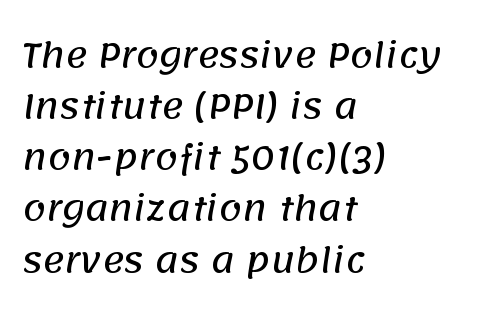
{"serif": "no", "width": "normal", "stroke_contrast": "low", "x_height": "large", "monospaced": "no", "underline": "no", "align": "left", "line_spacing": "normal", "line_spacing_ratio": 1.55, "letter_spacing": "normal", "letter_spacing_em": 0.0, "glyph_px": 33}
